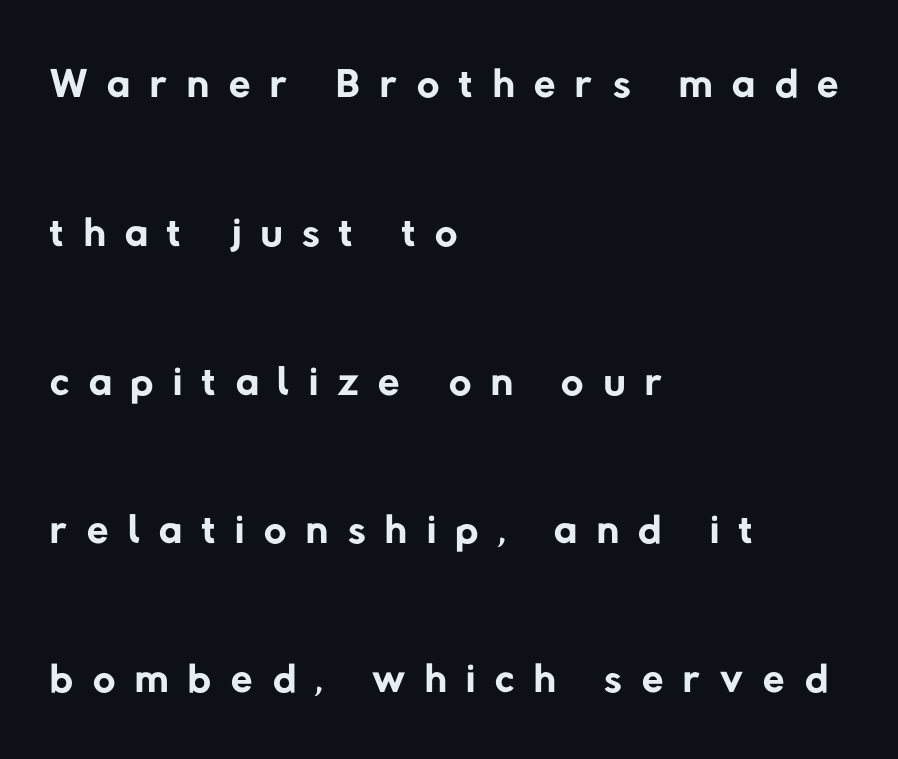
The image shows 62 px regular-weight sans-serif type; set left-aligned, loose line spacing (2.4x), unusually wide letter spacing (+0.32 em), not underlined; low stroke contrast and a medium x-height.
